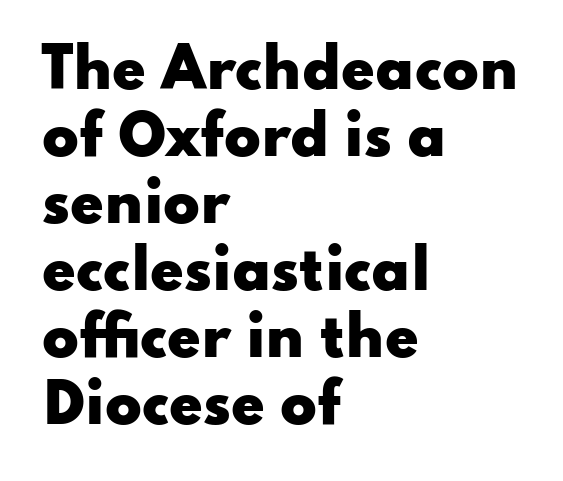
The space beneath each line is pristine and unruled. Varying glyph widths throughout — classic text-font behaviour. Which margin do the lines hug? The left one — the right edge is uneven. Do the letters lean? They stand straight. Each word holds together tightly as a unit, with standard inter-letter gaps.
